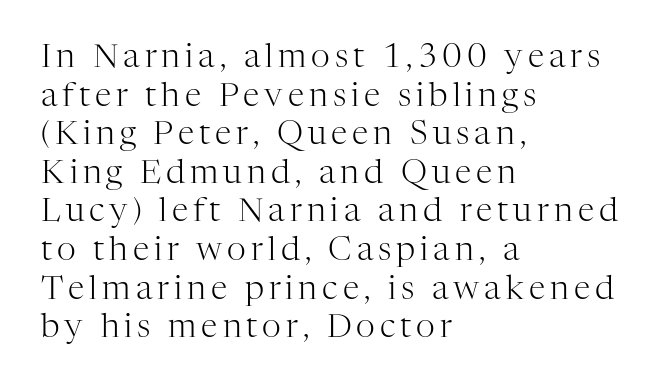
The space beneath each line is pristine and unruled. Observe the serifs anchoring each vertical stroke in this sample. Nope, not italic — everything's standing straight. Note the varied advance widths — an 'i' is clearly narrower than an 'm'. Does the copy run flush right? No — it runs flush left.
